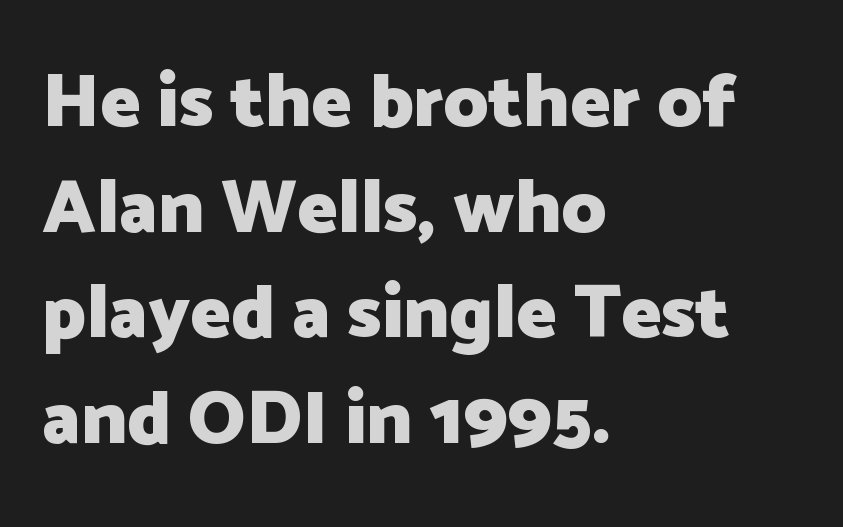
Q: Is the text bold? A: Yes.
Q: Is the text italic (slanted)? A: No, it is upright.
Q: Is the typeface a serif or a sans-serif typeface? A: Sans-serif.
Q: Is the text underlined? A: No.
Q: How is the paragraph aligned? A: Left-aligned.
Q: Is the spacing between letters normal or unusually wide? A: Normal.
Q: Is the spacing between lines tight, normal or loose? A: Normal.
Q: Width (condensed, normal, or wide)? A: Normal.
Q: Stroke contrast? A: Low.
Q: x-height? A: Medium.
Q: Monospaced? A: No.
